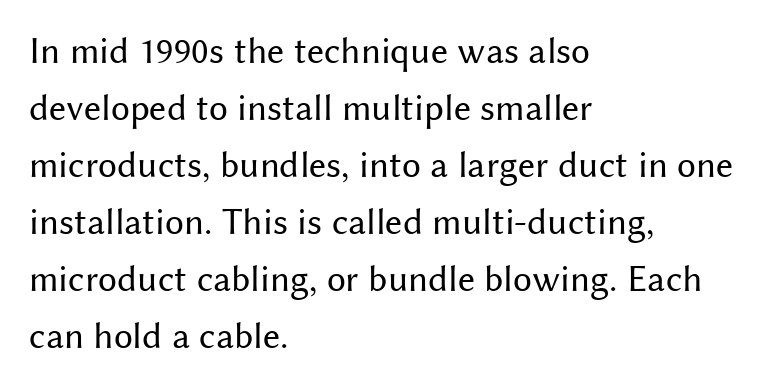
Q: Is the text bold? A: No.
Q: Is the text italic (slanted)? A: No, it is upright.
Q: Is the typeface a serif or a sans-serif typeface? A: Sans-serif.
Q: Is the text underlined? A: No.
Q: How is the paragraph aligned? A: Left-aligned.
Q: Is the spacing between letters normal or unusually wide? A: Normal.
Q: Is the spacing between lines tight, normal or loose? A: Normal.
Q: Width (condensed, normal, or wide)? A: Normal.
Q: Stroke contrast? A: Medium.
Q: x-height? A: Medium.
Q: Monospaced? A: No.
